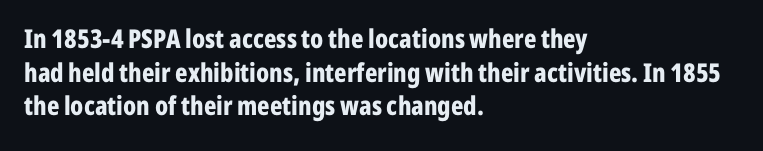
Regarding leading, the lines here are spaced in the standard way. Nothing unusual about the tracking: characters are spaced as the font intends. Clear beneath every line of the passage. The compositor pushed each line to the left boundary. Ascenders rise straight up at ninety degrees. The font is running at its bold setting.
